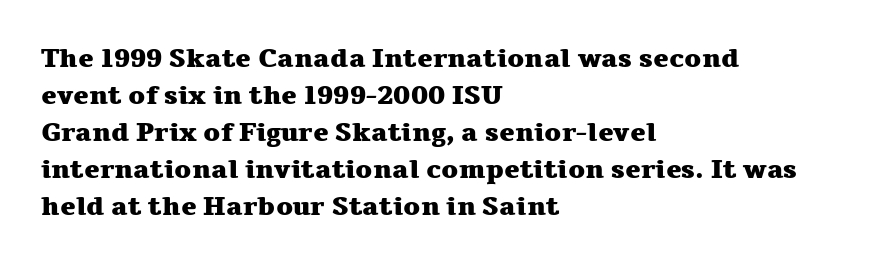
Q: Is the text bold? A: Yes.
Q: Is the text italic (slanted)? A: No, it is upright.
Q: Is the text underlined? A: No.
Q: How is the paragraph aligned? A: Left-aligned.
Q: Is the spacing between letters normal or unusually wide? A: Normal.
Q: Is the spacing between lines tight, normal or loose? A: Normal.
